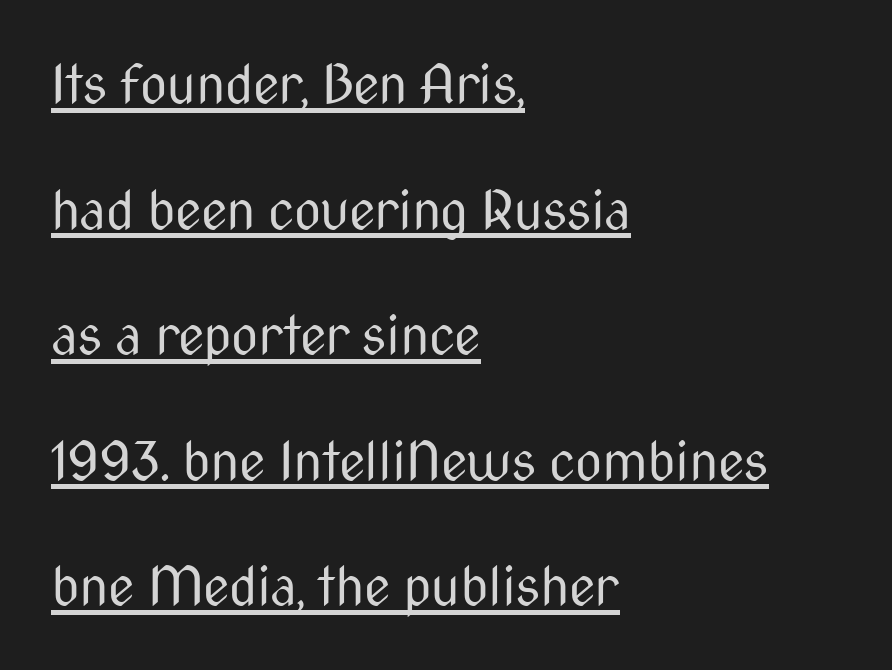
Q: Is the text bold? A: No.
Q: Is the text italic (slanted)? A: No, it is upright.
Q: Is the typeface a serif or a sans-serif typeface? A: Sans-serif.
Q: Is the text underlined? A: Yes.
Q: How is the paragraph aligned? A: Left-aligned.
Q: Is the spacing between letters normal or unusually wide? A: Normal.
Q: Is the spacing between lines tight, normal or loose? A: Loose.
Q: Width (condensed, normal, or wide)? A: Condensed.
Q: Stroke contrast? A: Medium.
Q: x-height? A: Medium.
Q: Monospaced? A: No.
